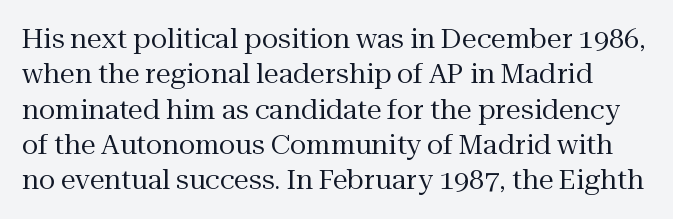
The typesetting does not lean heavy: it is not bold. The foot of each line stays bare and open. One glance says typical: line gaps are just what's usual. Vertical strokes here are truly vertical. Observe the ordinary spacing: letters are neighbours, not strangers.
